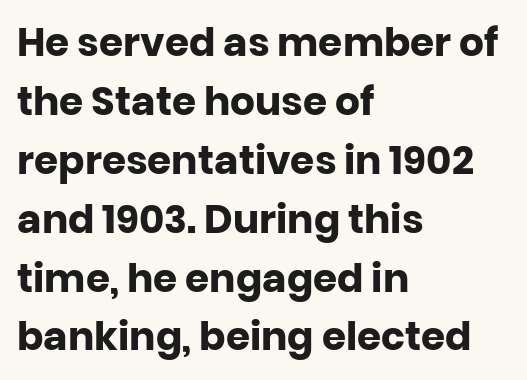
The image shows 39 px heavy sans-serif type, upright; set left-aligned, normal line spacing (1.51x), normal letter spacing, not underlined; low stroke contrast and a large x-height.
